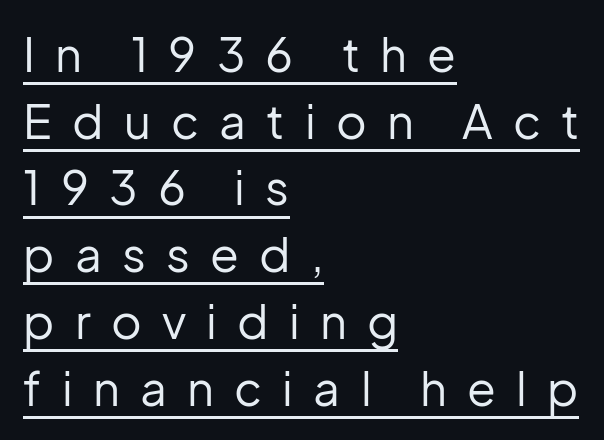
No extra ink here — the face is not bold. Proportional: the letters do not fall into vertical columns. Visually the block forms a straight wall on the left and a jagged coastline on the right. Caption: expanded tracking, letters set apart. Looks like someone drew a line under every word here.
